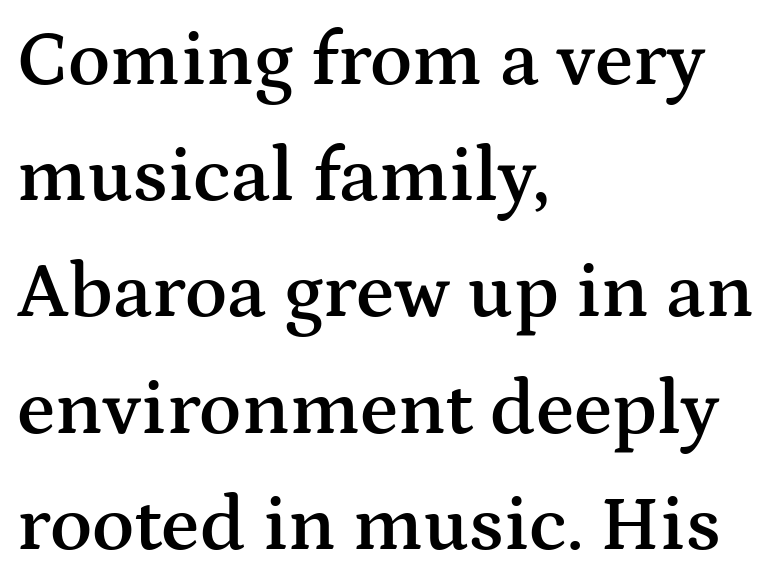
The image shows 78 px semibold, wide serif type, upright; set left-aligned, normal line spacing (1.49x), normal letter spacing, not underlined; medium stroke contrast and a medium x-height.
